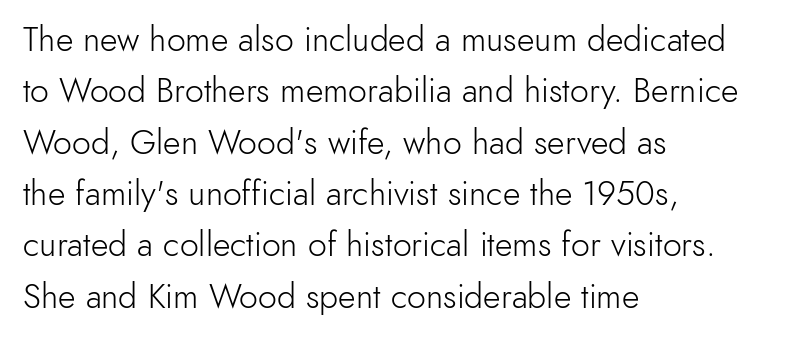
Here the designer chose a conventional face with non-uniform glyph widths. Does extra space separate the letters? No, they use regular spacing. Words float on clear page, feet unadorned. Stems here are at most as thick as an everyday book face. The font family rendered here belongs to the sans-serif group. Summary of vertical rhythm: regular, with standard interline spacing.
